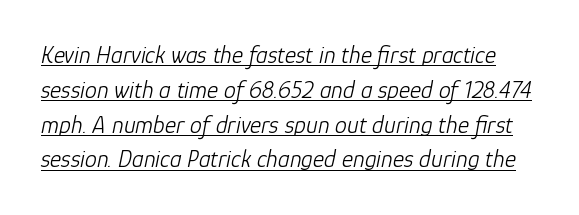
{"italic": "yes", "lean": "right", "slant_degrees": 12, "bold": "no", "underline": "yes", "line_spacing": "normal", "line_spacing_ratio": 1.45, "letter_spacing": "normal", "letter_spacing_em": 0.0, "glyph_px": 24}
